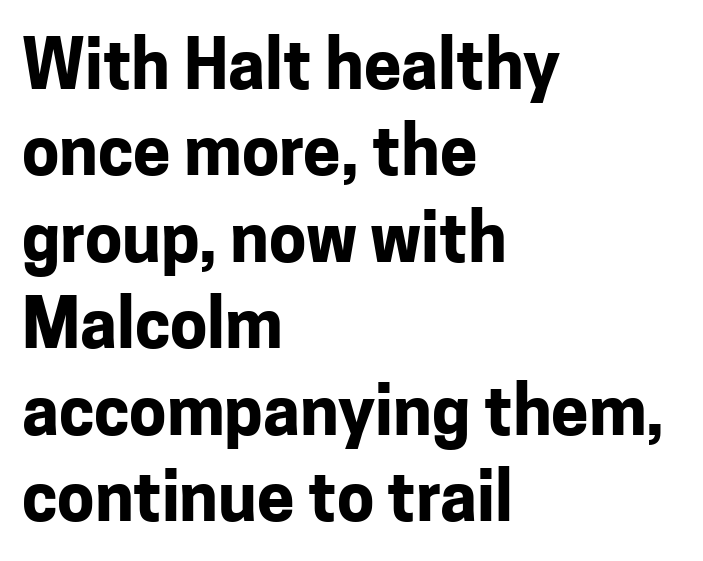
Q: Is the text bold? A: Yes.
Q: Is the text italic (slanted)? A: No, it is upright.
Q: Is the typeface a serif or a sans-serif typeface? A: Sans-serif.
Q: Is the text underlined? A: No.
Q: How is the paragraph aligned? A: Left-aligned.
Q: Is the spacing between letters normal or unusually wide? A: Normal.
Q: Is the spacing between lines tight, normal or loose? A: Normal.
Q: Width (condensed, normal, or wide)? A: Normal.
Q: Stroke contrast? A: Low.
Q: x-height? A: Medium.
Q: Monospaced? A: No.
